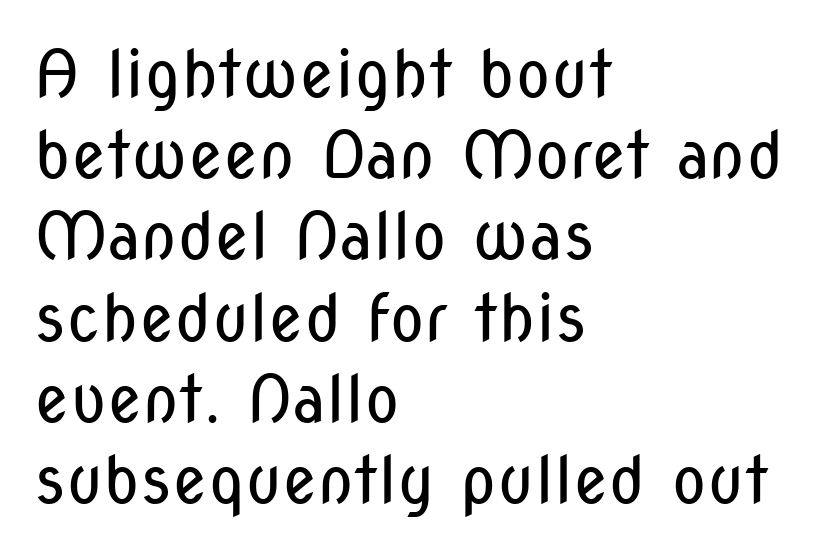
{"serif": "no", "italic": "no", "bold": "no", "weight": "regular", "width": "condensed", "stroke_contrast": "low", "x_height": "medium", "monospaced": "no", "underline": "no", "align": "left", "line_spacing": "normal", "line_spacing_ratio": 1.25, "letter_spacing": "normal", "letter_spacing_em": 0.0, "glyph_px": 65}
